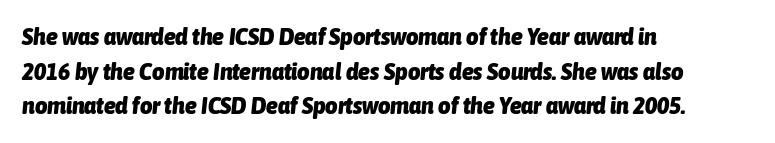
{"italic": "yes", "lean": "right", "slant_degrees": 6, "bold": "yes", "underline": "no", "align": "left", "line_spacing": "normal", "line_spacing_ratio": 1.44, "letter_spacing": "normal", "letter_spacing_em": 0.0, "glyph_px": 24}
